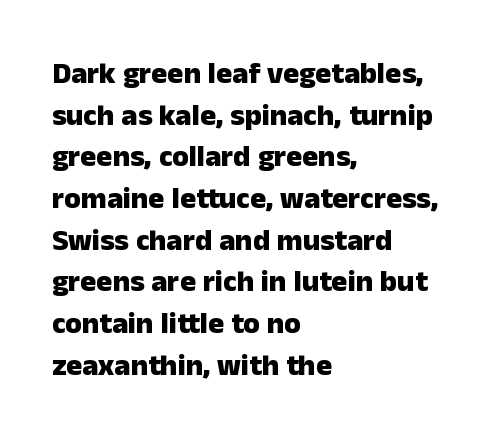
Typographically, this falls in the sans-serif category. Note the varied advance widths — an 'i' is clearly narrower than an 'm'. The setting favours the left margin, as ordinary paragraphs usually do. Glyph-to-glyph distance matches everyday printed text. The axis of the letterforms is exactly vertical. The passage shown is emphatically bold.
